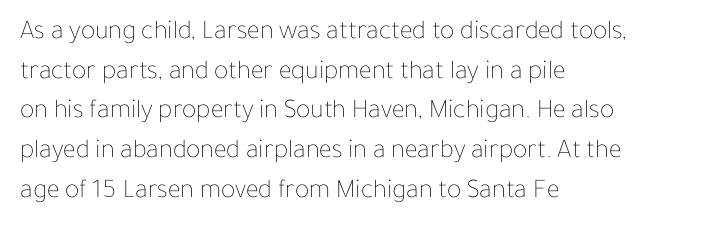
Notice how descenders clear the ascenders below comfortably — that's standard leading. Inter-character spacing is left at the font's built-in metrics. Bare-footed words on every line. The strokes are not fattened; the text isn't bold. A student would call this left alignment; a typographer would say flush left, rag right.
